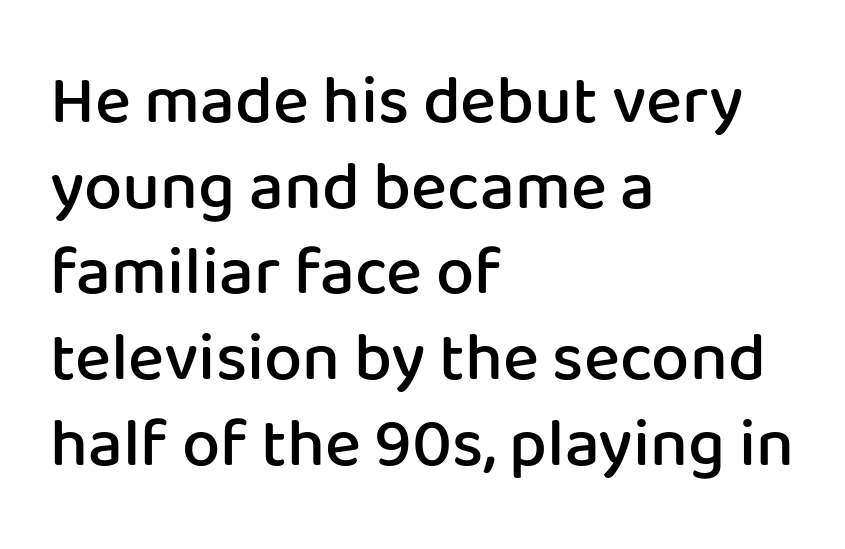
{"serif": "no", "italic": "no", "bold": "semi", "weight": "semibold", "width": "normal", "stroke_contrast": "low", "x_height": "medium", "monospaced": "no", "underline": "no", "align": "left", "line_spacing": "normal", "line_spacing_ratio": 1.26, "letter_spacing": "normal", "letter_spacing_em": 0.0, "glyph_px": 68}
